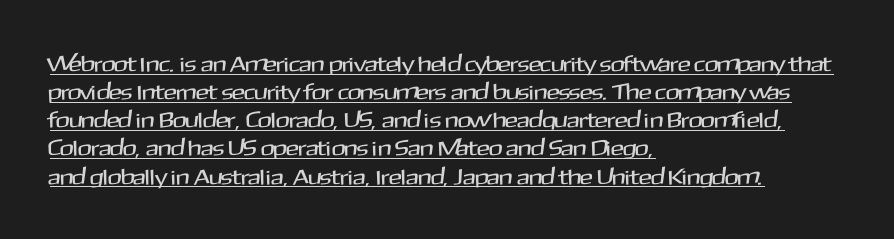
The image shows 22 px text type, upright; set left-aligned, normal line spacing (1.28x), normal letter spacing, underlined.
